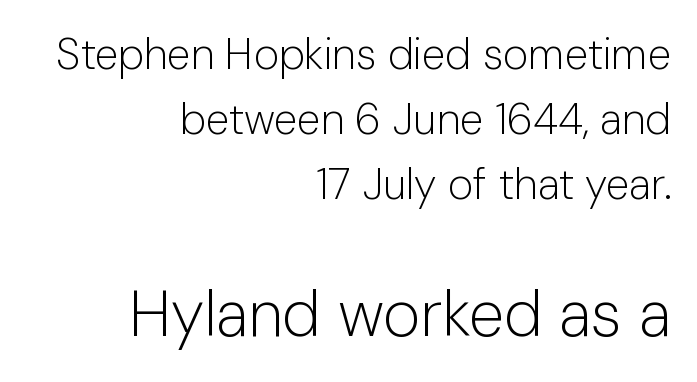
Stems here are at most as thick as an everyday book face. Is the block centered? No — it sits flush against the right margin. No italicization has been applied; the sample stays upright. The face used here is a sans, in the tradition of grotesques and geometrics. Horizontal bands of white between lines are of average thickness.
